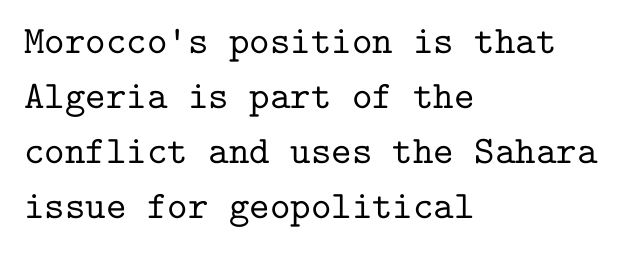
Q: Is the text italic (slanted)? A: No, it is upright.
Q: Is the typeface a serif or a sans-serif typeface? A: Serif.
Q: Is the text underlined? A: No.
Q: How is the paragraph aligned? A: Left-aligned.
Q: Is the spacing between letters normal or unusually wide? A: Normal.
Q: Is the spacing between lines tight, normal or loose? A: Normal.
Q: Width (condensed, normal, or wide)? A: Normal.
Q: Stroke contrast? A: Low.
Q: x-height? A: Medium.
Q: Monospaced? A: Yes.
